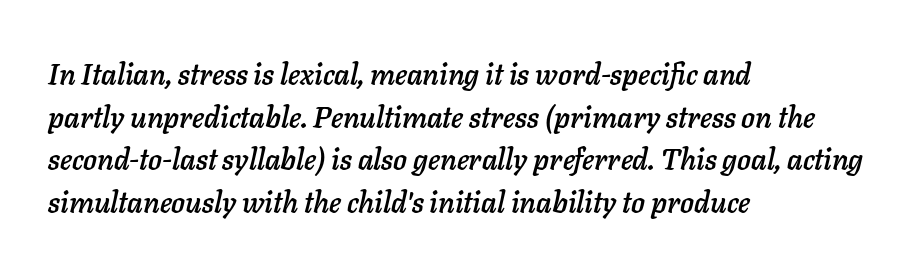
Q: Is the text italic (slanted)? A: Yes, it leans right by about 11 degrees.
Q: Is the text underlined? A: No.
Q: How is the paragraph aligned? A: Left-aligned.
Q: Is the spacing between letters normal or unusually wide? A: Normal.
Q: Is the spacing between lines tight, normal or loose? A: Normal.
Q: Width (condensed, normal, or wide)? A: Normal.
Q: Stroke contrast? A: Low.
Q: x-height? A: Medium.
Q: Monospaced? A: No.
